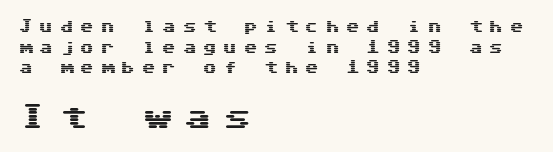
The image shows 28 px wide sans-serif type, upright; set left-aligned, normal line spacing (1.47x), unusually wide letter spacing (+0.46 em), not underlined; the second (bottom) block is 2.0x larger; medium stroke contrast and a medium x-height.
